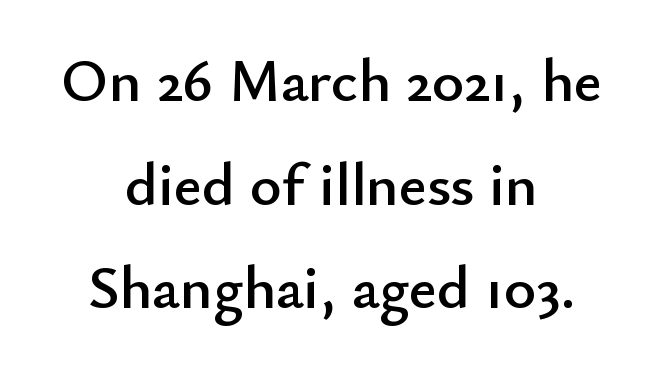
The image shows 61 px sans-serif type, upright; set centered, normal line spacing (1.7x), normal letter spacing, not underlined; low stroke contrast and a small x-height.
